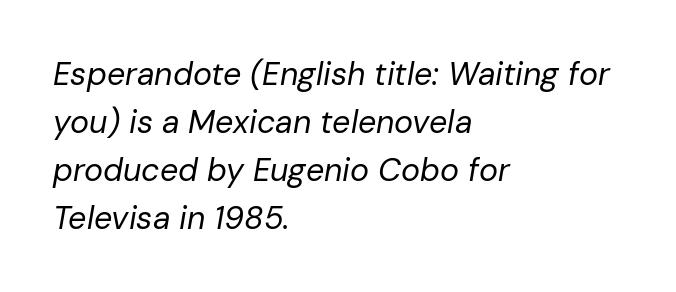
Q: Is the text bold? A: No.
Q: Is the text italic (slanted)? A: Yes, it leans right by about 10 degrees.
Q: Is the text underlined? A: No.
Q: How is the paragraph aligned? A: Left-aligned.
Q: Is the spacing between letters normal or unusually wide? A: Normal.
Q: Is the spacing between lines tight, normal or loose? A: Normal.
Q: Width (condensed, normal, or wide)? A: Normal.
Q: Stroke contrast? A: Low.
Q: x-height? A: Medium.
Q: Monospaced? A: No.
